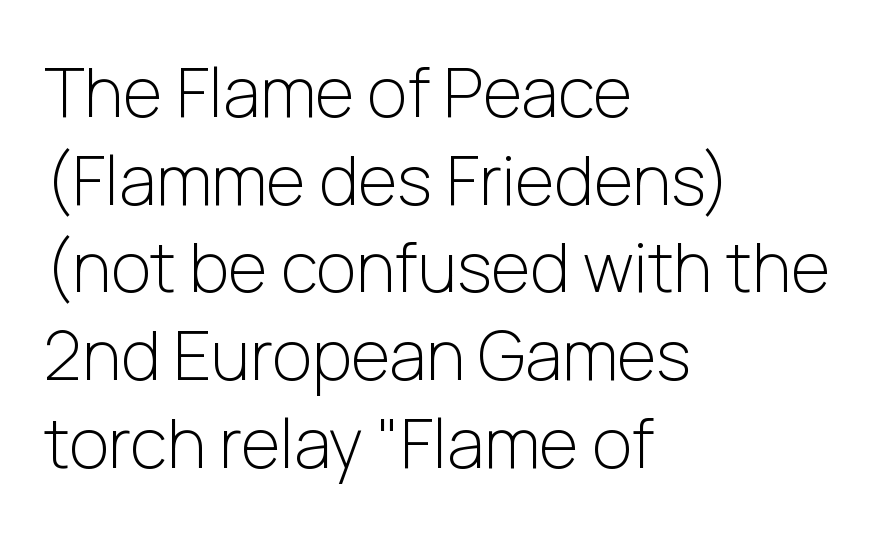
Q: Is the text bold? A: No.
Q: Is the text italic (slanted)? A: No, it is upright.
Q: Is the typeface a serif or a sans-serif typeface? A: Sans-serif.
Q: Is the text underlined? A: No.
Q: How is the paragraph aligned? A: Left-aligned.
Q: Is the spacing between letters normal or unusually wide? A: Normal.
Q: Is the spacing between lines tight, normal or loose? A: Normal.
Q: Width (condensed, normal, or wide)? A: Normal.
Q: Stroke contrast? A: Low.
Q: x-height? A: Medium.
Q: Monospaced? A: No.
